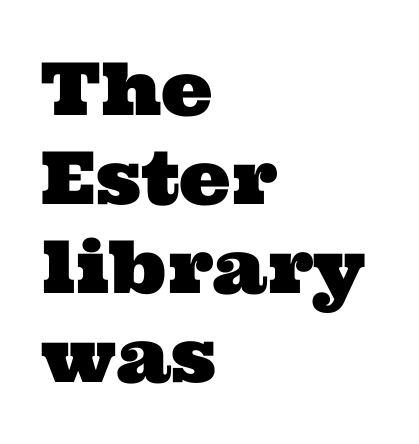
Q: Is the typeface a serif or a sans-serif typeface? A: Serif.
Q: Is the text underlined? A: No.
Q: How is the paragraph aligned? A: Left-aligned.
Q: Is the spacing between letters normal or unusually wide? A: Normal.
Q: Width (condensed, normal, or wide)? A: Wide.
Q: Stroke contrast? A: Medium.
Q: x-height? A: Medium.
Q: Monospaced? A: No.
